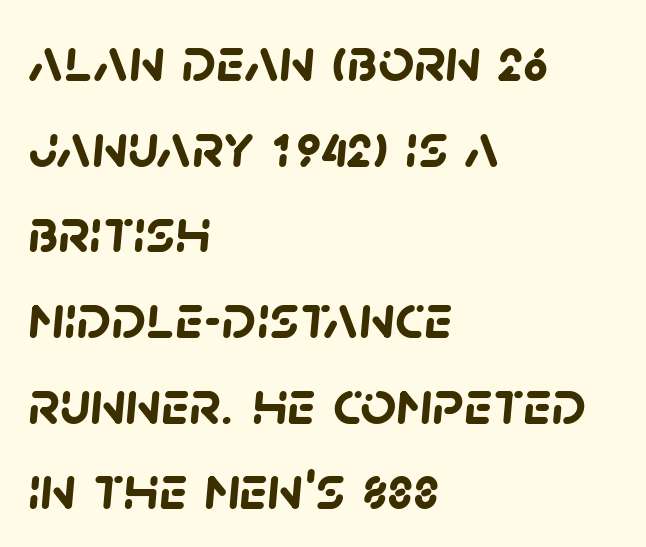
The image shows 63 px semibold sans-serif type; set left-aligned, normal line spacing (1.36x), normal letter spacing, not underlined; low stroke contrast and a large x-height.
